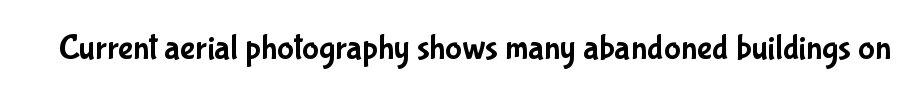
A clean baseline with only descenders dipping below it. The typography opts for an upright posture over an oblique one. Spacing verdict: proportional, widths tailored to each character. This rendering employs a face without finishing strokes, i.e., a sans-serif.
